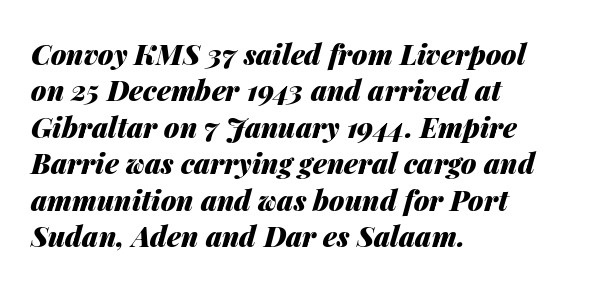
Q: Is the text bold? A: Yes.
Q: Is the text italic (slanted)? A: Yes, it leans right by about 14 degrees.
Q: Is the text underlined? A: No.
Q: How is the paragraph aligned? A: Left-aligned.
Q: Is the spacing between letters normal or unusually wide? A: Normal.
Q: Is the spacing between lines tight, normal or loose? A: Normal.
Q: Width (condensed, normal, or wide)? A: Normal.
Q: Stroke contrast? A: Medium.
Q: x-height? A: Medium.
Q: Monospaced? A: No.
